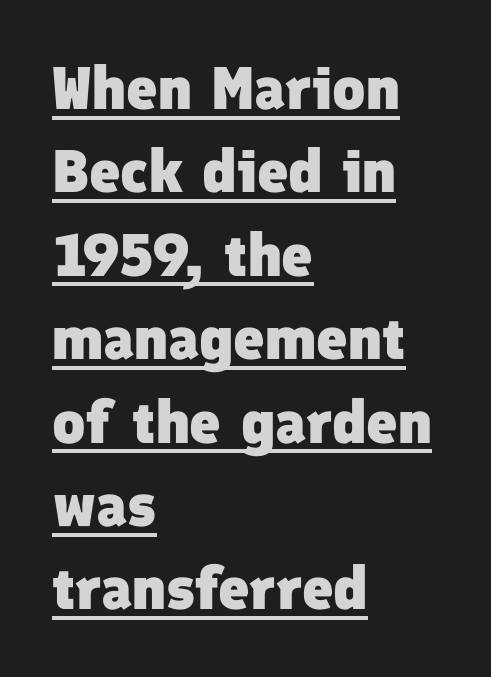
Q: Is the text bold? A: Yes.
Q: Is the typeface a serif or a sans-serif typeface? A: Sans-serif.
Q: Is the text underlined? A: Yes.
Q: How is the paragraph aligned? A: Left-aligned.
Q: Is the spacing between letters normal or unusually wide? A: Normal.
Q: Is the spacing between lines tight, normal or loose? A: Normal.
Q: Width (condensed, normal, or wide)? A: Normal.
Q: Stroke contrast? A: Low.
Q: x-height? A: Medium.
Q: Monospaced? A: No.
